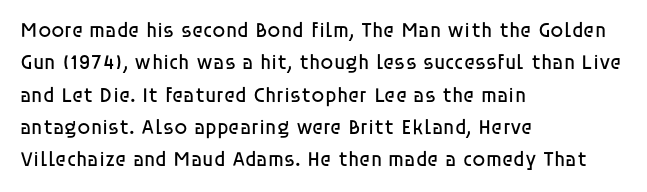
{"italic": "no", "bold": "no", "underline": "no", "align": "left", "line_spacing": "normal", "line_spacing_ratio": 1.54, "letter_spacing": "normal", "letter_spacing_em": 0.0, "glyph_px": 21}
